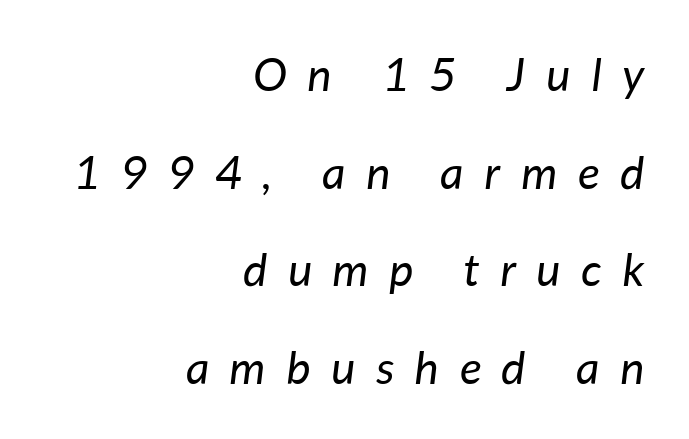
The letters are spread apart with noticeably loose tracking. Every row of glyphs terminates at an identical x-position on the right. The typeface has the unassuming heft of standard copy or less. Every character sits at an angle, as italics do.
